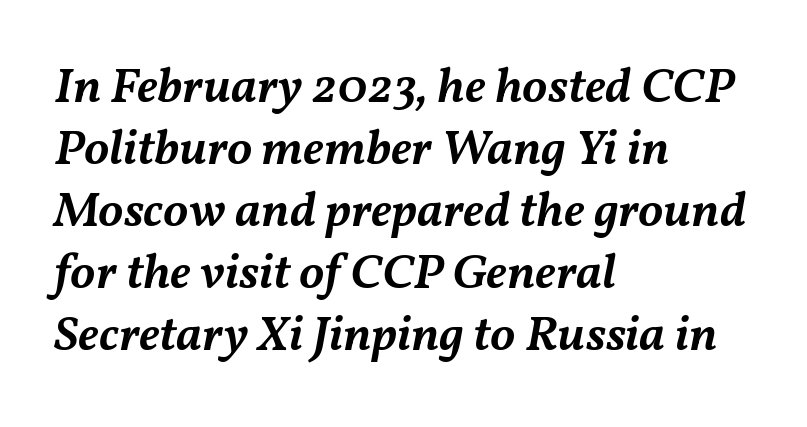
Q: Is the text bold? A: Semi-bold.
Q: Is the text italic (slanted)? A: Yes, it leans right by about 11 degrees.
Q: Is the text underlined? A: No.
Q: How is the paragraph aligned? A: Left-aligned.
Q: Is the spacing between letters normal or unusually wide? A: Normal.
Q: Width (condensed, normal, or wide)? A: Normal.
Q: Stroke contrast? A: Medium.
Q: x-height? A: Medium.
Q: Monospaced? A: No.
